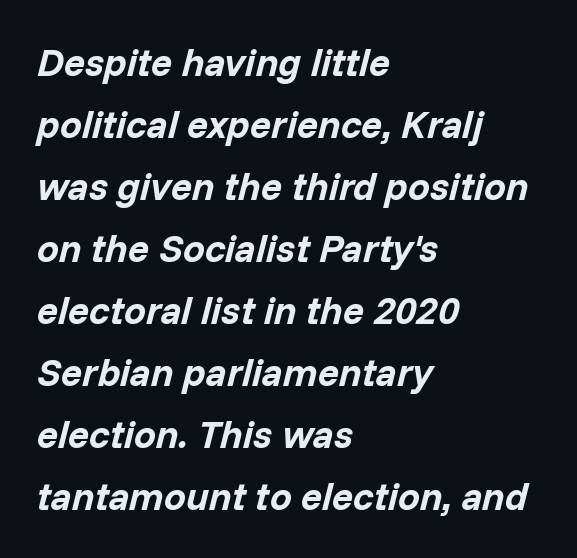
{"italic": "yes", "lean": "right", "slant_degrees": 14, "bold": "yes", "weight": "bold", "width": "normal", "stroke_contrast": "low", "x_height": "medium", "monospaced": "no", "underline": "no", "align": "left", "line_spacing": "normal", "line_spacing_ratio": 1.59, "letter_spacing": "normal", "letter_spacing_em": 0.0, "glyph_px": 39}
